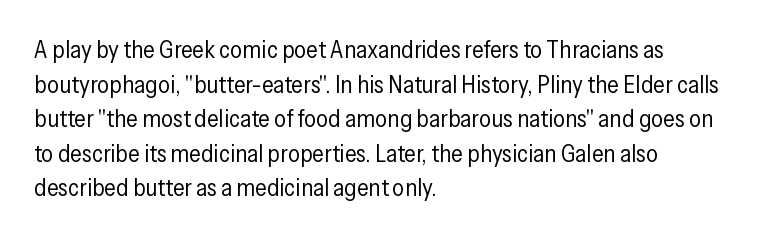
Q: Is the text bold? A: No.
Q: Is the text italic (slanted)? A: No, it is upright.
Q: Is the text underlined? A: No.
Q: How is the paragraph aligned? A: Left-aligned.
Q: Is the spacing between letters normal or unusually wide? A: Normal.
Q: Is the spacing between lines tight, normal or loose? A: Normal.
